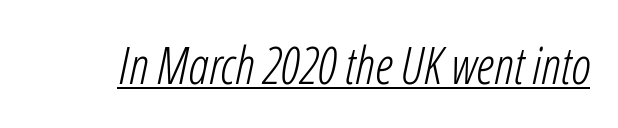
{"italic": "yes", "lean": "right", "slant_degrees": 12, "bold": "no", "weight": "light", "width": "condensed", "stroke_contrast": "low", "x_height": "medium", "monospaced": "no", "underline": "yes", "letter_spacing": "normal", "letter_spacing_em": 0.0, "glyph_px": 51}
